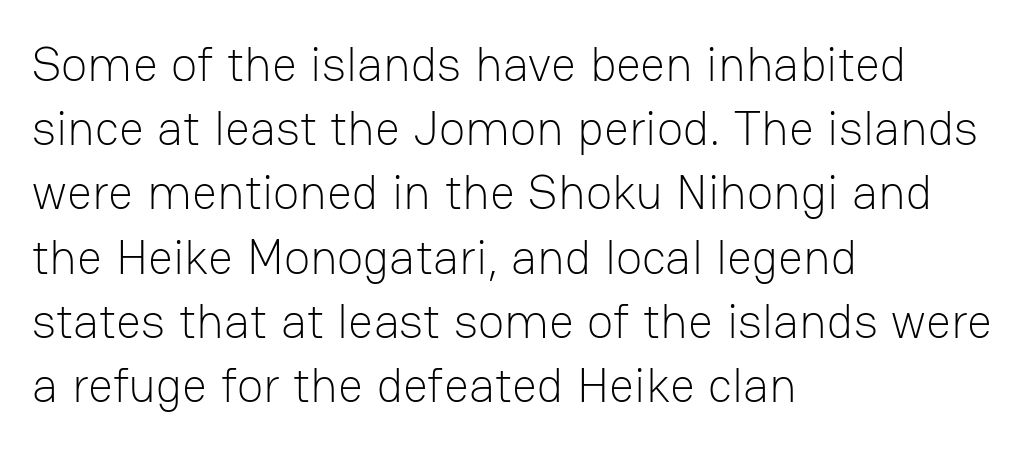
{"serif": "no", "italic": "no", "bold": "no", "weight": "light", "width": "normal", "stroke_contrast": "low", "x_height": "medium", "monospaced": "no", "underline": "no", "align": "left", "line_spacing": "normal", "line_spacing_ratio": 1.31, "letter_spacing": "normal", "letter_spacing_em": 0.0, "glyph_px": 49}
